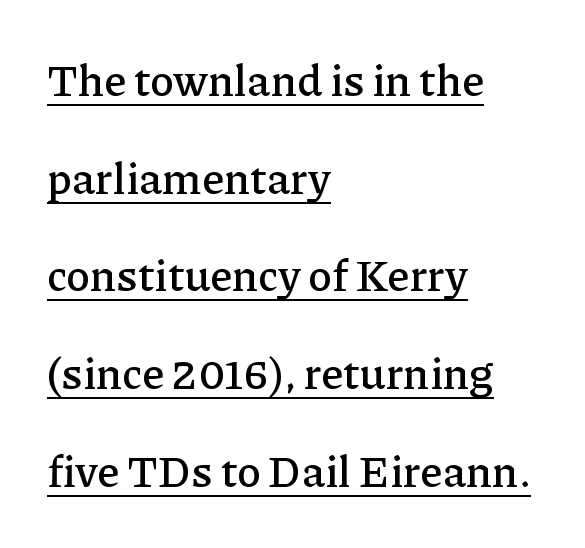
{"serif": "yes", "italic": "no", "width": "normal", "stroke_contrast": "low", "x_height": "medium", "monospaced": "no", "underline": "yes", "align": "left", "line_spacing": "loose", "line_spacing_ratio": 2.22, "letter_spacing": "normal", "letter_spacing_em": 0.0, "glyph_px": 44}
